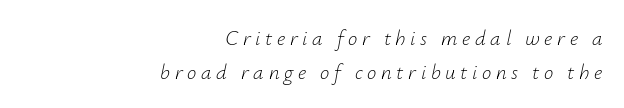
Q: Is the text bold? A: No.
Q: Is the text italic (slanted)? A: Yes, it leans right by about 12 degrees.
Q: Is the text underlined? A: No.
Q: How is the paragraph aligned? A: Right-aligned.
Q: Is the spacing between letters normal or unusually wide? A: Unusually wide.
Q: Is the spacing between lines tight, normal or loose? A: Normal.
